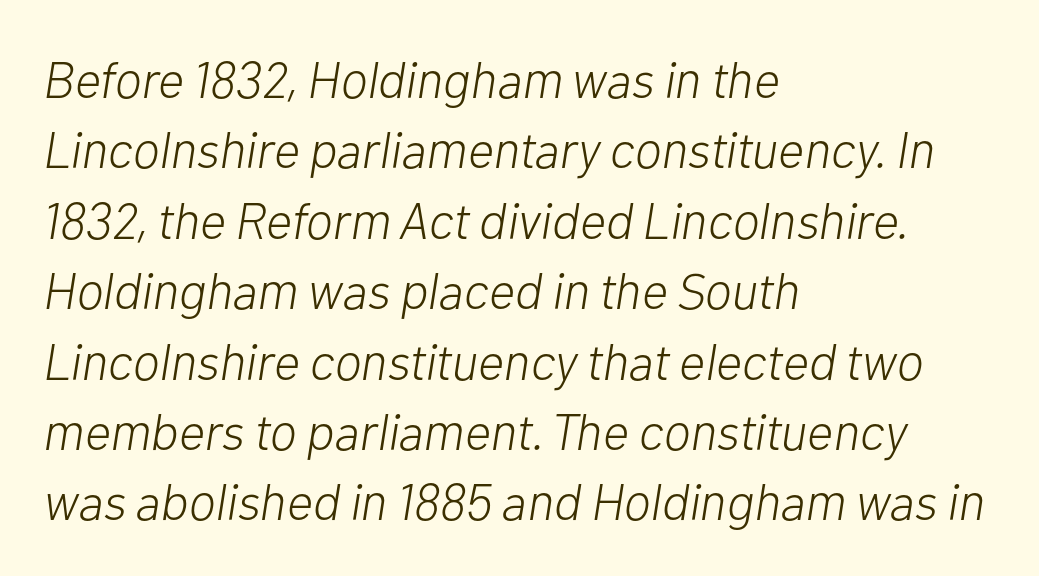
The image shows 51 px light type, italic (leaning right); set left-aligned, normal line spacing (1.38x), normal letter spacing, not underlined; low stroke contrast and a medium x-height.
